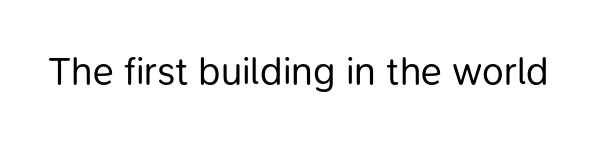
Q: Is the text bold? A: No.
Q: Is the text italic (slanted)? A: No, it is upright.
Q: Is the typeface a serif or a sans-serif typeface? A: Sans-serif.
Q: Is the text underlined? A: No.
Q: Is the spacing between letters normal or unusually wide? A: Normal.
Q: Width (condensed, normal, or wide)? A: Normal.
Q: Stroke contrast? A: Low.
Q: x-height? A: Medium.
Q: Monospaced? A: No.
